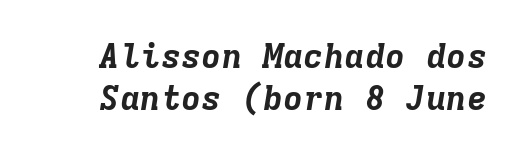
Is this a fixed-width face? Yes — each glyph sits in an identical cell. Nobody drew a line under any word here. This is oblique type, the kind used for emphasis or titles. I'd describe the lettering as bold — thick and assertive.
